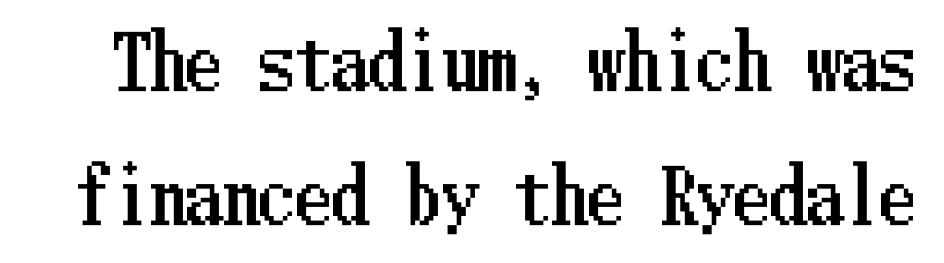
What stands out about the letter spacing? Nothing — it is the standard amount. The glyphs are unaccompanied by any horizontal stroke below them. Does the lettering tilt? It doesn't — this is upright.
